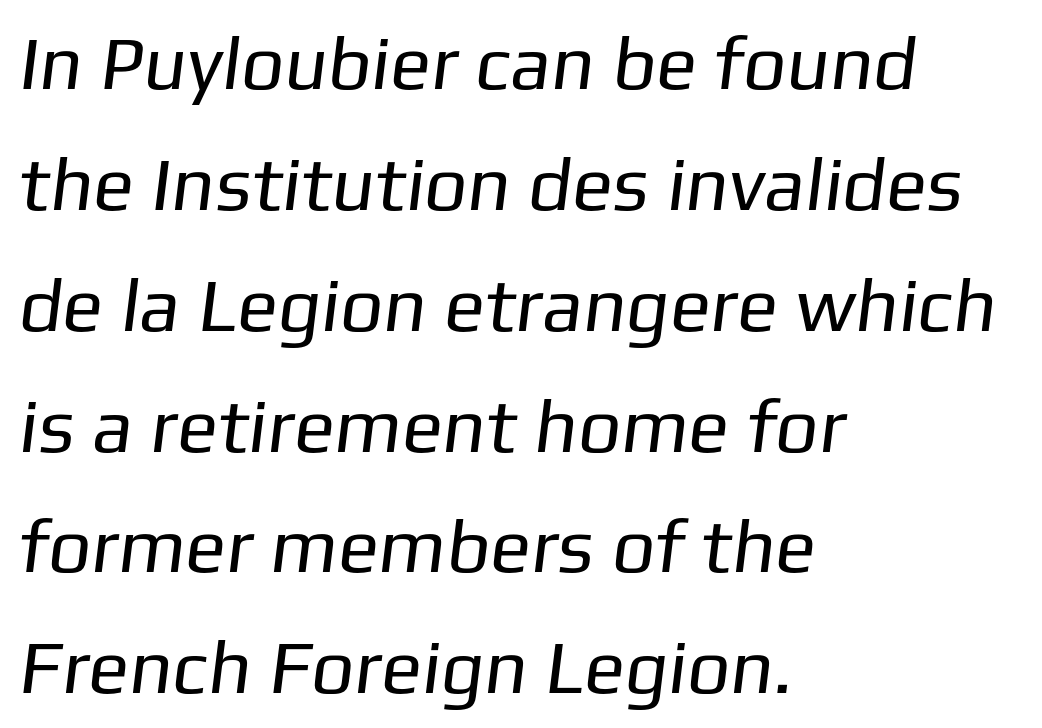
{"serif": "no", "bold": "no", "weight": "regular", "width": "normal", "stroke_contrast": "low", "x_height": "medium", "monospaced": "no", "underline": "no", "align": "left", "line_spacing": "normal", "line_spacing_ratio": 1.59, "letter_spacing": "normal", "letter_spacing_em": 0.0, "glyph_px": 76}
